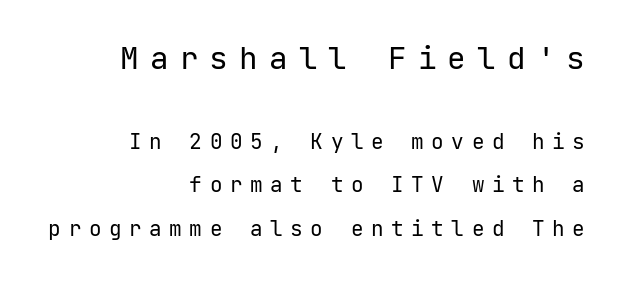
Q: Is the text bold? A: No.
Q: Is the text italic (slanted)? A: No, it is upright.
Q: Is the typeface a serif or a sans-serif typeface? A: Sans-serif.
Q: Is the text underlined? A: No.
Q: How is the paragraph aligned? A: Right-aligned.
Q: Is the spacing between letters normal or unusually wide? A: Unusually wide.
Q: Is the spacing between lines tight, normal or loose? A: Loose.
Q: Which block of text is set in a larger size, the first (top) or the second (bottom)? A: The first (top) one.
Q: Width (condensed, normal, or wide)? A: Normal.
Q: Stroke contrast? A: Low.
Q: x-height? A: Medium.
